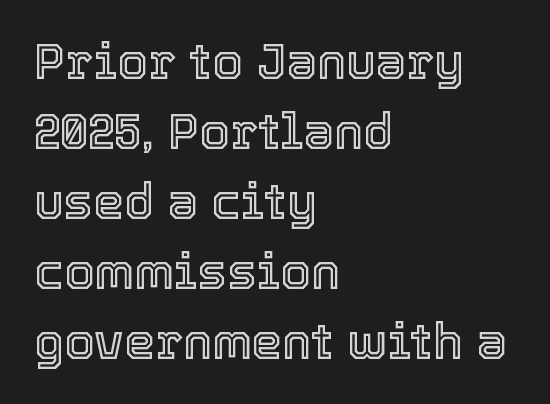
Notice how the passage keeps a crisp vertical edge on the left only. The face used here is proportionally spaced, like ordinary book or web type. The area under the type is left untouched. Standard letterfit; no display-style spreading of the glyphs. What's the leading like? Ordinary, nothing unusual. Does the lettering tilt? It doesn't — this is upright.
